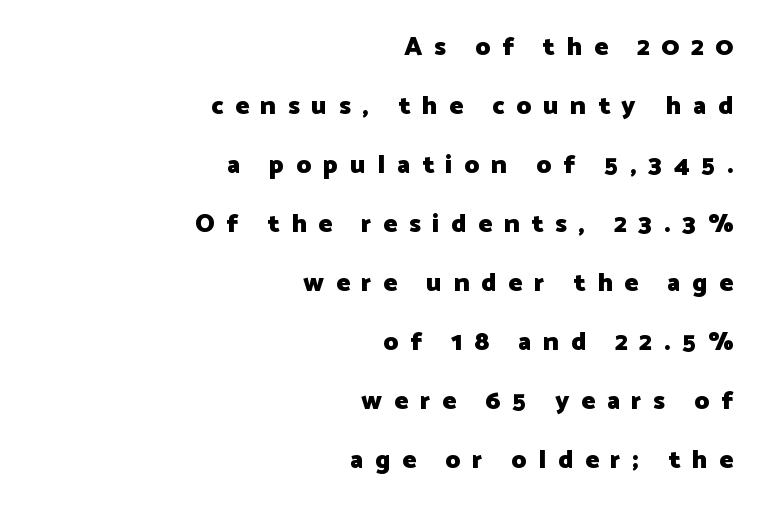
Caption: bold face, heavy strokes. Substantial extra tracking has been applied to these lines. The lettering stays uniformly vertical, giving the passage a roman look. The zone under the glyphs is completely vacant.
